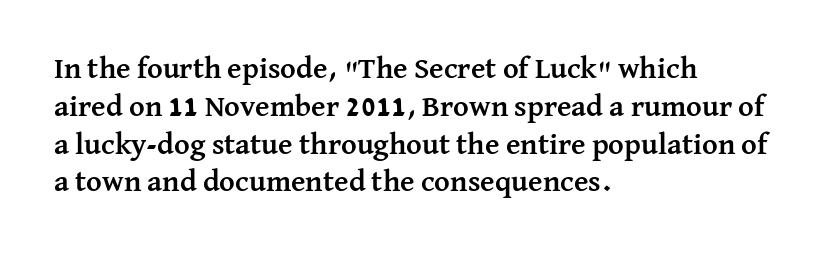
The vertical gap from one line to the next is medium. Rendered with straight, roman letterforms. The space beneath each line is pristine and unruled. Old-style or modern, the face here clearly has serifs.
